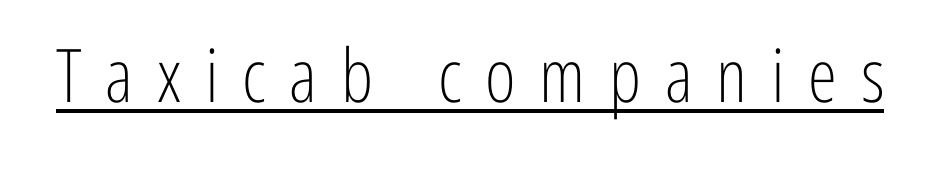
Unlike italic type, these characters show no tilt at all. Weight: regular or lighter. The text was rendered using a sans face with plain stroke endings. Short note: letters widely spaced. Think of a printed novel: that variable character pitch is what you see here.
